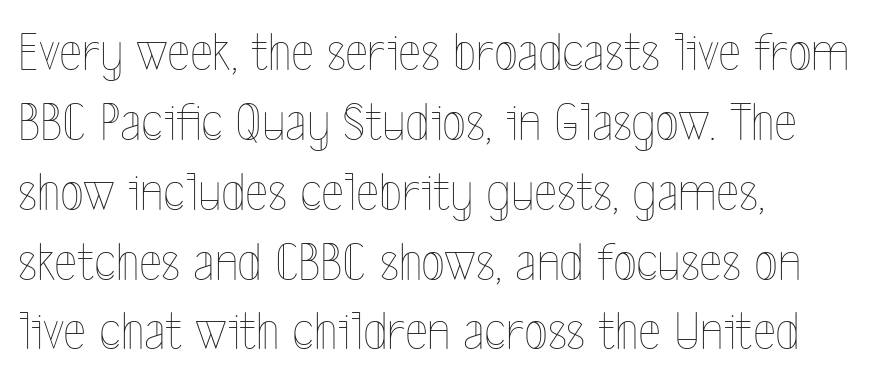
The image shows 55 px thin, condensed type, upright; set left-aligned, normal line spacing (1.27x), normal letter spacing, not underlined; a medium x-height.
